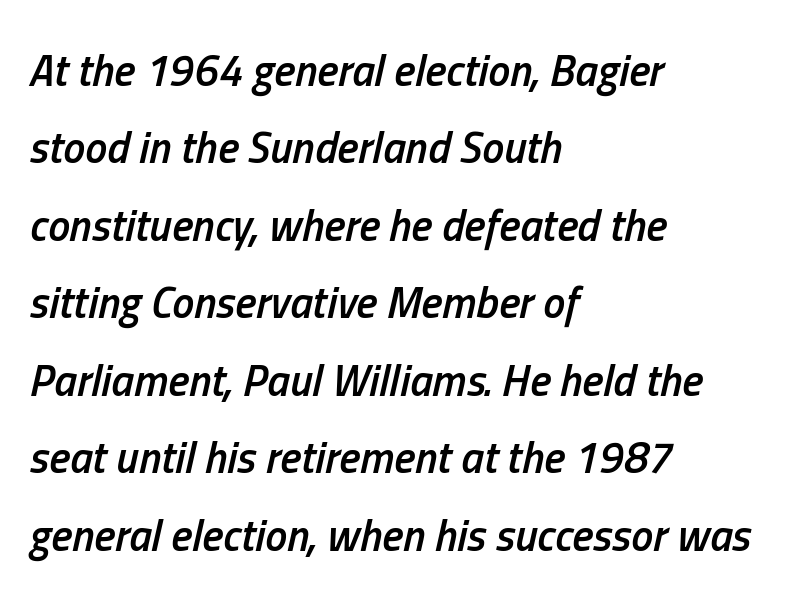
Check under the words: just untouched page. The gaps between neighbouring characters are ordinary and unremarkable. There's an unmistakable incline to the writing here. Set as a demibold, roughly 600 on the weight scale.
